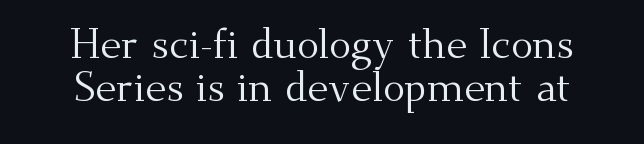
{"serif": "yes", "italic": "no", "bold": "no", "weight": "regular", "width": "normal", "stroke_contrast": "medium", "x_height": "small", "monospaced": "no", "underline": "no", "line_spacing": "tight", "line_spacing_ratio": 1.05, "letter_spacing": "normal", "letter_spacing_em": 0.0, "glyph_px": 41}
